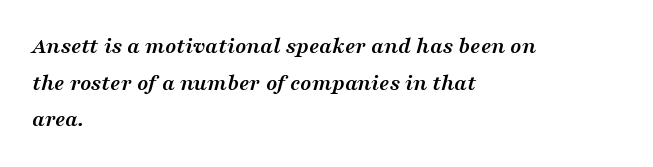
The image shows 23 px bold type, italic (leaning right); set left-aligned, normal line spacing (1.59x), normal letter spacing, not underlined.
